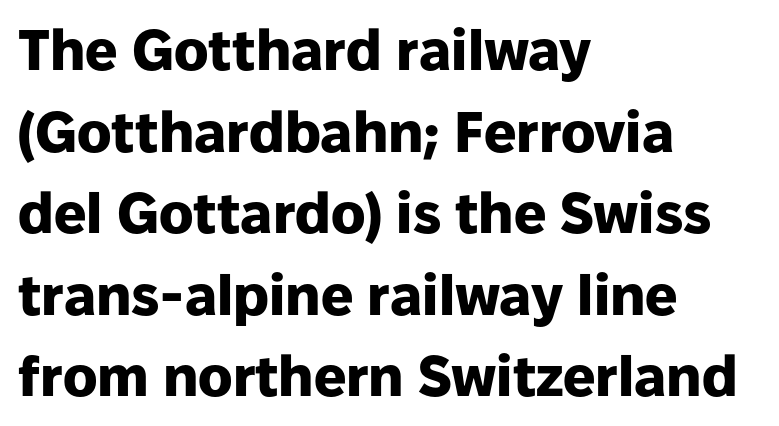
The image shows 57 px heavy sans-serif type, upright; set left-aligned, normal line spacing (1.43x), normal letter spacing, not underlined; low stroke contrast and a medium x-height.
